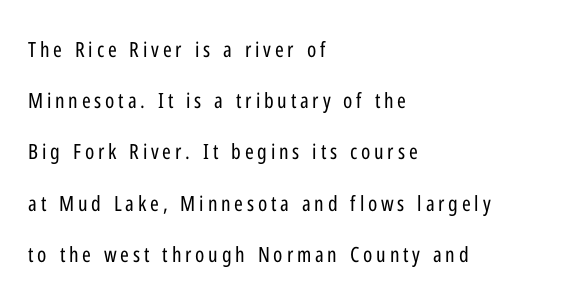
Tall strokes in this sample are plumb rather than angled. Descender tails drop into unmarked territory. The ragged edge is on the right, which tells us the setting is flush left. Regarding leading, the lines here are spaced well apart. Weight class: somewhere from thin through regular.
